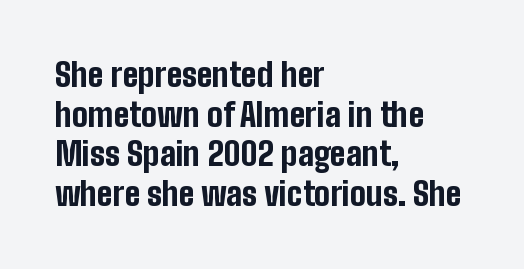
Q: Is the text bold? A: Yes.
Q: Is the text italic (slanted)? A: No, it is upright.
Q: Is the typeface a serif or a sans-serif typeface? A: Sans-serif.
Q: Is the text underlined? A: No.
Q: How is the paragraph aligned? A: Left-aligned.
Q: Is the spacing between letters normal or unusually wide? A: Normal.
Q: Width (condensed, normal, or wide)? A: Condensed.
Q: Stroke contrast? A: Low.
Q: x-height? A: Medium.
Q: Monospaced? A: No.
